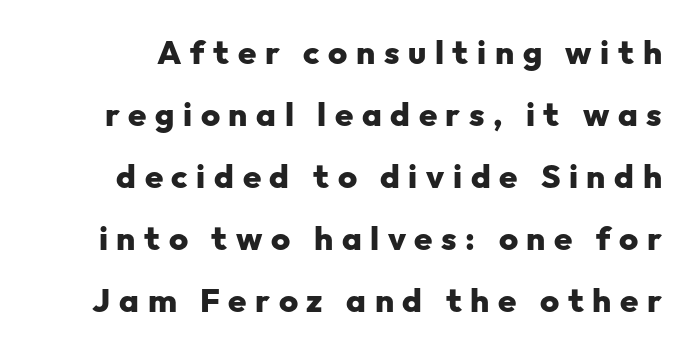
Q: Is the text bold? A: Yes.
Q: Is the text italic (slanted)? A: No, it is upright.
Q: Is the typeface a serif or a sans-serif typeface? A: Sans-serif.
Q: Is the text underlined? A: No.
Q: Is the spacing between letters normal or unusually wide? A: Unusually wide.
Q: Width (condensed, normal, or wide)? A: Normal.
Q: Stroke contrast? A: Low.
Q: x-height? A: Medium.
Q: Monospaced? A: No.
